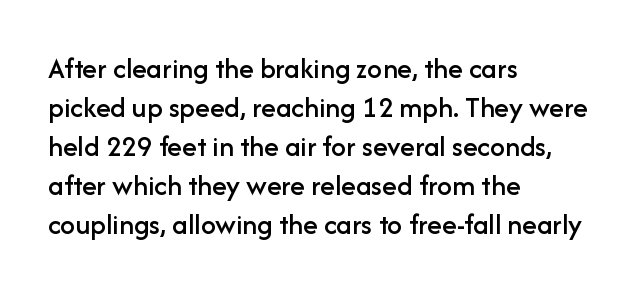
Q: Is the text italic (slanted)? A: No, it is upright.
Q: Is the typeface a serif or a sans-serif typeface? A: Sans-serif.
Q: Is the text underlined? A: No.
Q: How is the paragraph aligned? A: Left-aligned.
Q: Is the spacing between letters normal or unusually wide? A: Normal.
Q: Is the spacing between lines tight, normal or loose? A: Normal.
Q: Width (condensed, normal, or wide)? A: Normal.
Q: Stroke contrast? A: Low.
Q: x-height? A: Medium.
Q: Monospaced? A: No.
